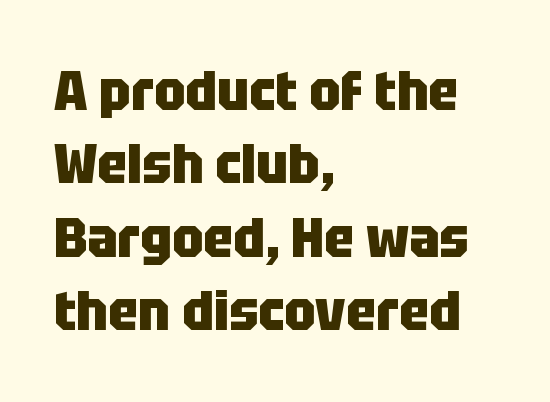
{"serif": "no", "italic": "no", "bold": "yes", "weight": "heavy", "width": "condensed", "stroke_contrast": "low", "x_height": "large", "monospaced": "no", "underline": "no", "align": "left", "line_spacing": "normal", "line_spacing_ratio": 1.31, "letter_spacing": "normal", "letter_spacing_em": 0.0, "glyph_px": 56}
